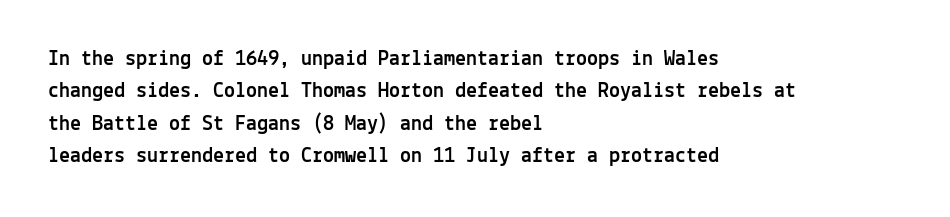
{"italic": "no", "underline": "no", "align": "left", "line_spacing": "normal", "line_spacing_ratio": 1.47, "letter_spacing": "normal", "letter_spacing_em": 0.0, "glyph_px": 22}
